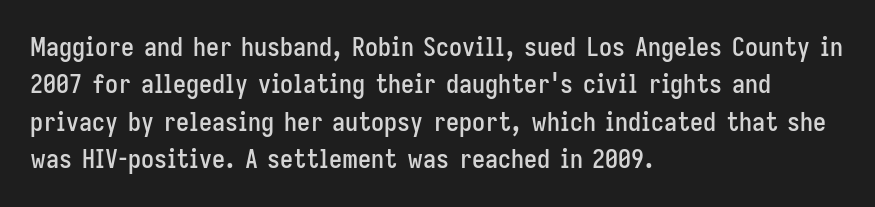
{"italic": "no", "underline": "no", "align": "left", "line_spacing": "normal", "line_spacing_ratio": 1.44, "letter_spacing": "normal", "letter_spacing_em": 0.0, "glyph_px": 26}
